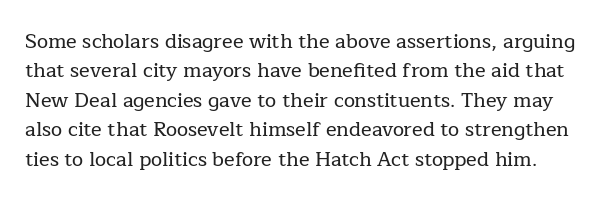
Q: Is the text italic (slanted)? A: No, it is upright.
Q: Is the text underlined? A: No.
Q: Is the spacing between letters normal or unusually wide? A: Normal.
Q: Is the spacing between lines tight, normal or loose? A: Normal.
